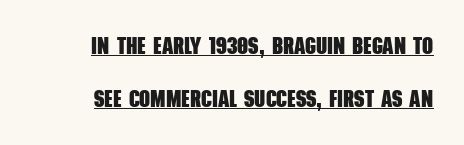
The image shows 24 px bold type; set loose line spacing (2.21x), normal letter spacing, underlined.
